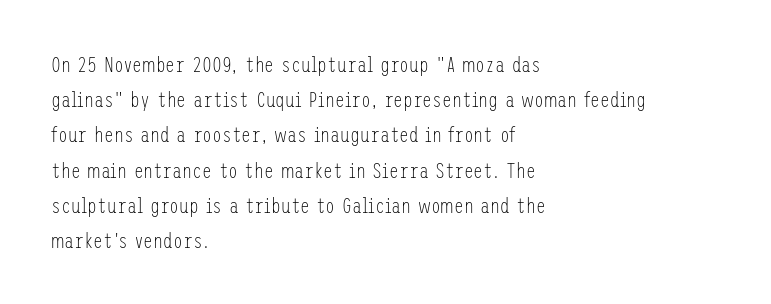
A quiet, ordinary-to-light weight characterises the typeface. Default kerning and tracking; the words read as compact shapes. These lines stack with their left ends in a neat column. The leading is moderate, giving the passage an even texture.
